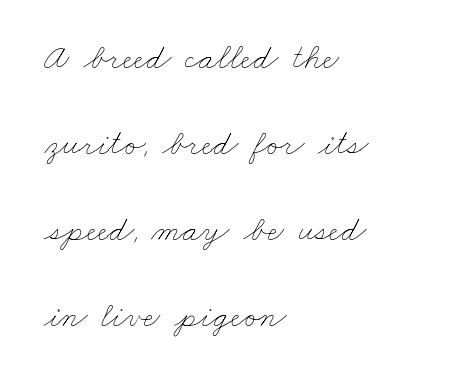
Each stroke keeps to a modest, everyday thickness or less. Character widths vary here, with narrow letters taking less room than wide ones. Which margin do the lines hug? The left one — the right edge is uneven. Descenders hang freely into open space. Students, observe: this is what heavily led, spacious text looks like. Default kerning and tracking; the words read as compact shapes.
